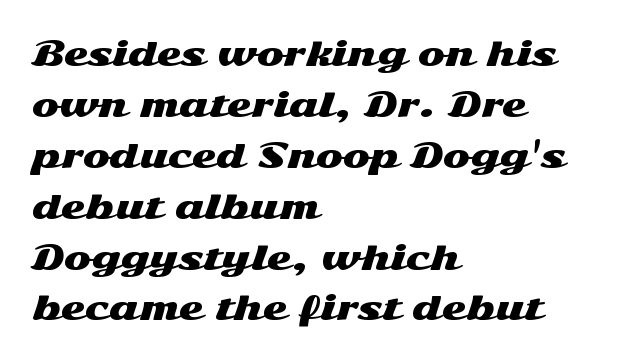
The image shows 32 px wide sans-serif type; set left-aligned, normal line spacing (1.59x), normal letter spacing, not underlined; medium stroke contrast and a medium x-height.
